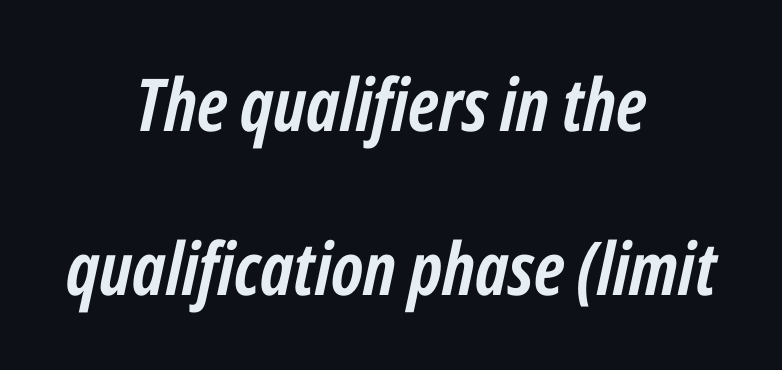
The image shows 73 px semibold, condensed type, italic (leaning right); set centered, loose line spacing (2.25x), normal letter spacing, not underlined; low stroke contrast and a medium x-height.
